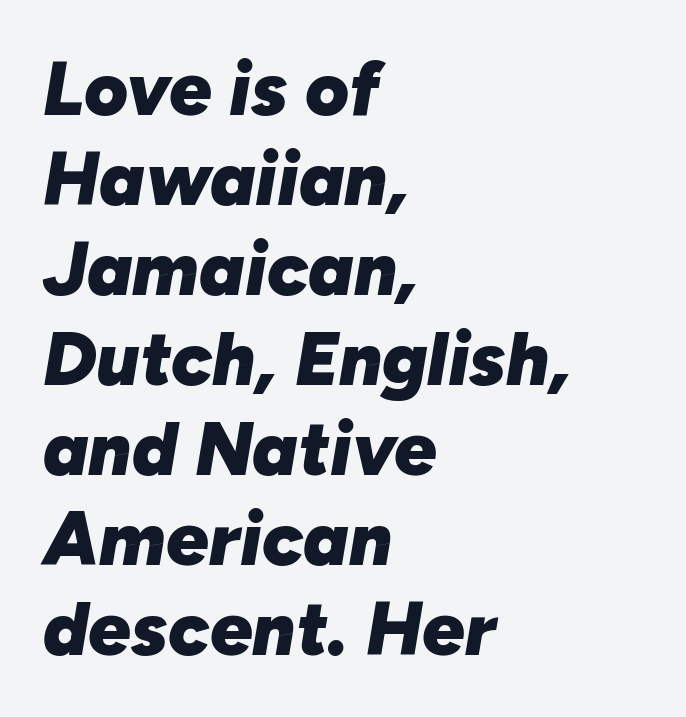
{"italic": "yes", "lean": "right", "slant_degrees": 10, "bold": "yes", "weight": "heavy", "width": "normal", "stroke_contrast": "low", "x_height": "medium", "monospaced": "no", "underline": "no", "align": "left", "line_spacing_ratio": 1.2, "letter_spacing": "normal", "letter_spacing_em": 0.0, "glyph_px": 75}
